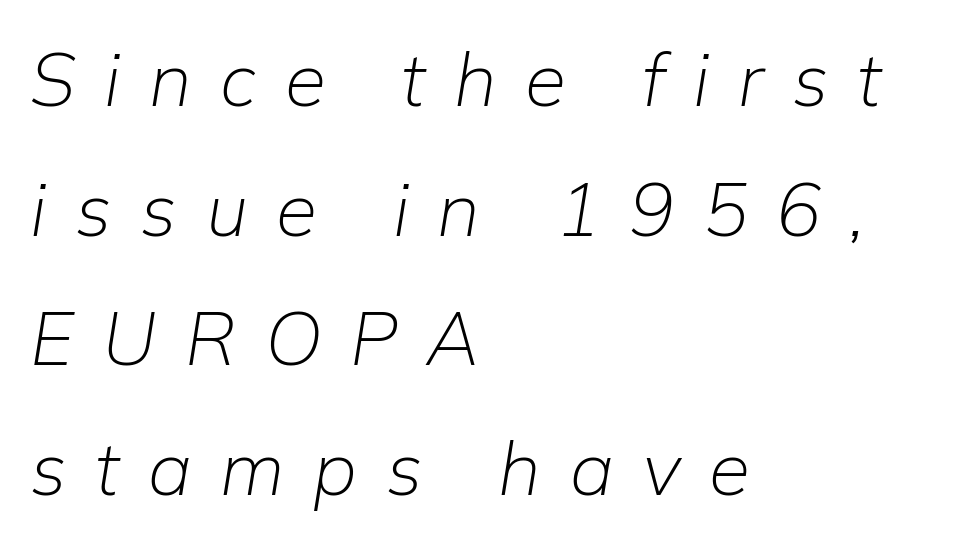
{"italic": "yes", "lean": "right", "slant_degrees": 9, "bold": "no", "weight": "light", "width": "normal", "stroke_contrast": "low", "x_height": "medium", "monospaced": "no", "underline": "no", "align": "left", "line_spacing_ratio": 1.73, "letter_spacing": "wide", "letter_spacing_em": 0.38, "glyph_px": 75}
